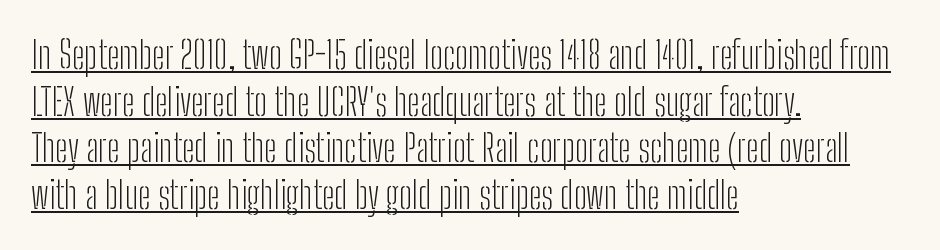
{"serif": "no", "italic": "no", "bold": "no", "weight": "light", "width": "condensed", "stroke_contrast": "low", "x_height": "medium", "monospaced": "no", "underline": "yes", "align": "left", "line_spacing_ratio": 1.23, "letter_spacing": "normal", "letter_spacing_em": 0.0, "glyph_px": 38}
